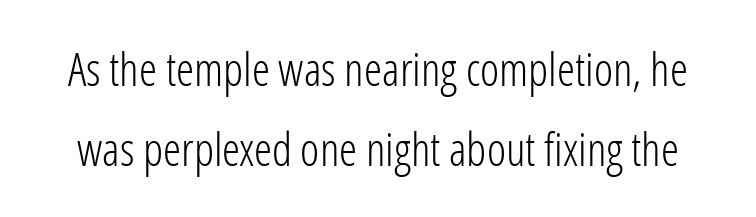
{"serif": "no", "italic": "no", "bold": "no", "weight": "light", "width": "condensed", "stroke_contrast": "low", "x_height": "medium", "monospaced": "no", "underline": "no", "line_spacing_ratio": 1.75, "letter_spacing": "normal", "letter_spacing_em": 0.0, "glyph_px": 46}
